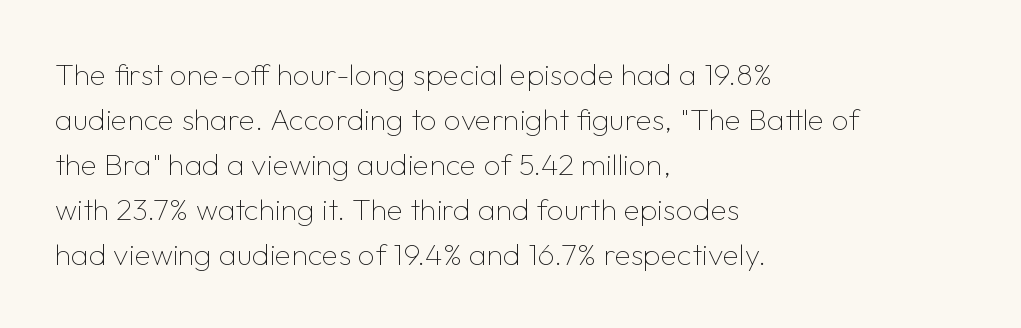
{"serif": "no", "italic": "no", "bold": "no", "weight": "thin", "width": "normal", "stroke_contrast": "low", "x_height": "medium", "monospaced": "no", "underline": "no", "align": "left", "line_spacing": "normal", "line_spacing_ratio": 1.5, "letter_spacing": "normal", "letter_spacing_em": 0.0, "glyph_px": 30}
